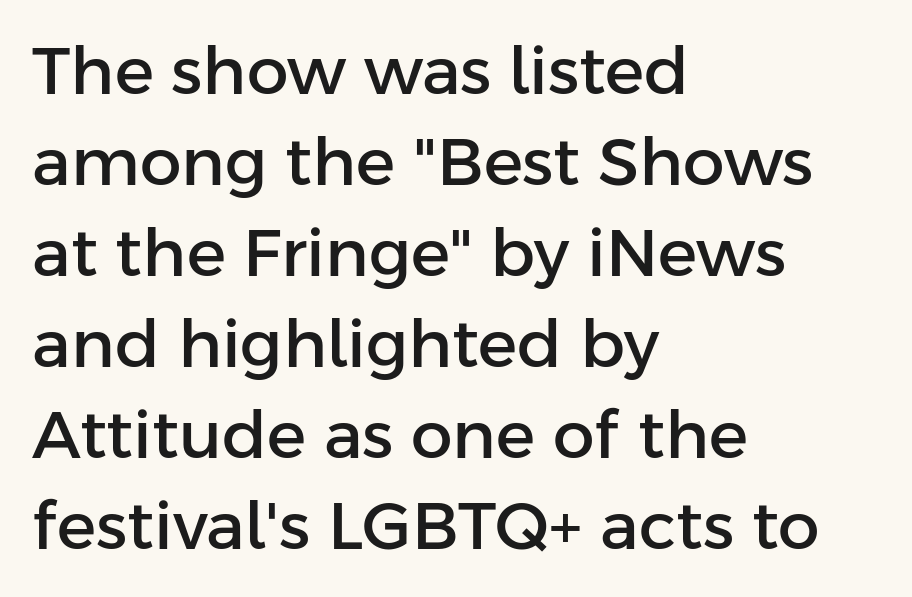
The image shows 66 px sans-serif type, upright; set left-aligned, normal line spacing (1.38x), normal letter spacing, not underlined; low stroke contrast and a medium x-height.
